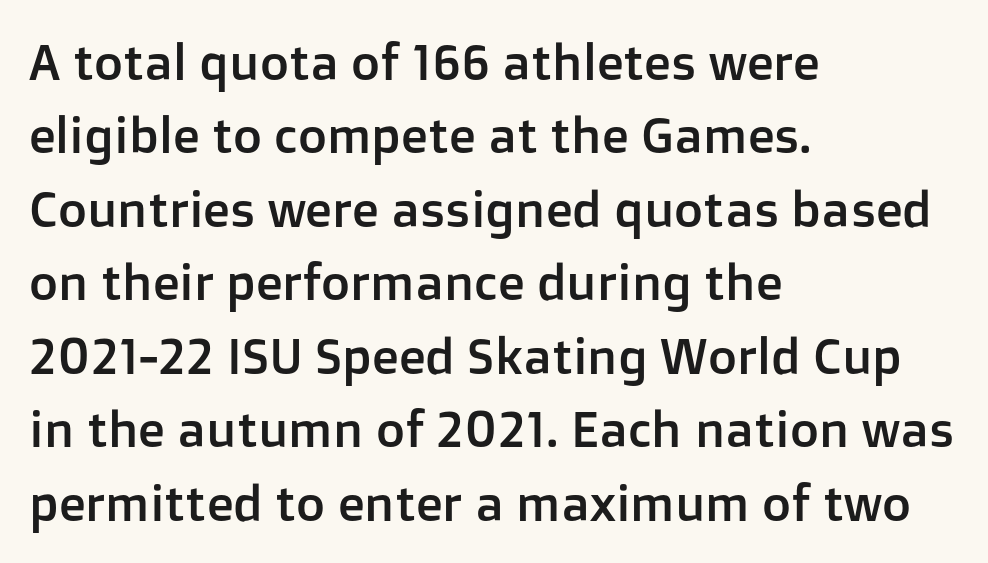
{"serif": "no", "italic": "no", "width": "normal", "stroke_contrast": "low", "x_height": "medium", "monospaced": "no", "underline": "no", "align": "left", "line_spacing": "normal", "line_spacing_ratio": 1.47, "letter_spacing": "normal", "letter_spacing_em": 0.0, "glyph_px": 50}
